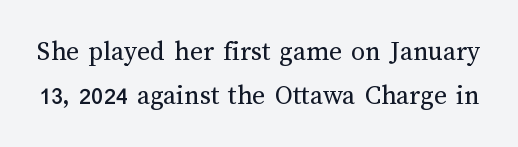
The image shows 28 px regular-weight type, upright; set normal line spacing (1.56x), normal letter spacing, not underlined; medium stroke contrast and a medium x-height.
